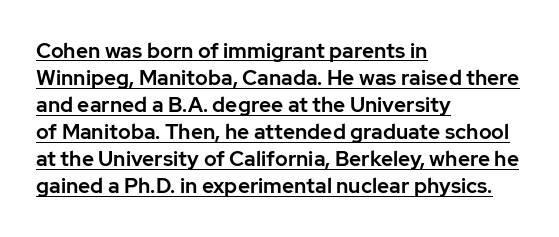
Has an underline been added? It has. If you measured baseline to baseline, you'd find a middling distance. A student would call this left alignment; a typographer would say flush left, rag right. The letters stand straight up with perfectly vertical stems. Honestly, the letter spacing is just normal — you wouldn't notice it.
